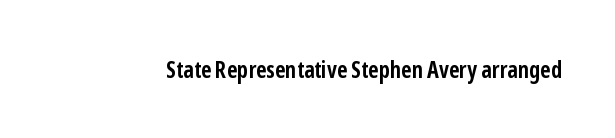
The image shows 23 px bold type, upright; set normal letter spacing, not underlined.
